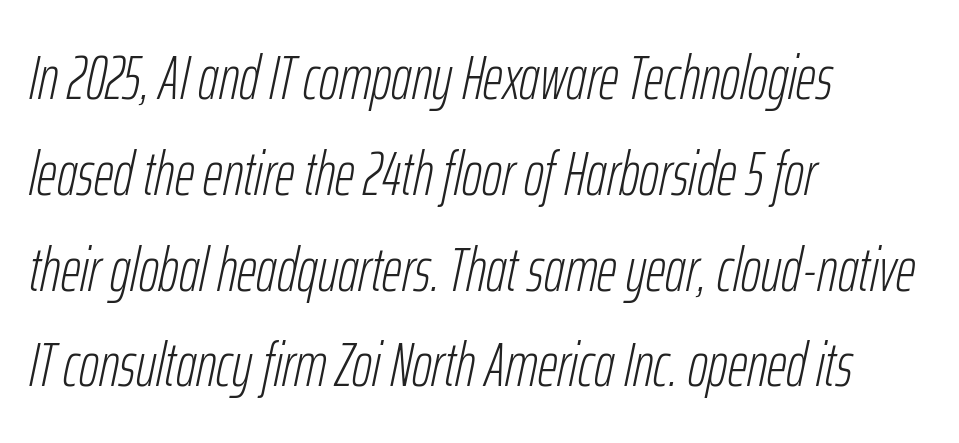
{"italic": "yes", "lean": "right", "slant_degrees": 12, "bold": "no", "weight": "light", "width": "condensed", "stroke_contrast": "low", "x_height": "medium", "monospaced": "no", "underline": "no", "align": "left", "line_spacing": "normal", "line_spacing_ratio": 1.57, "letter_spacing": "normal", "letter_spacing_em": 0.0, "glyph_px": 61}
